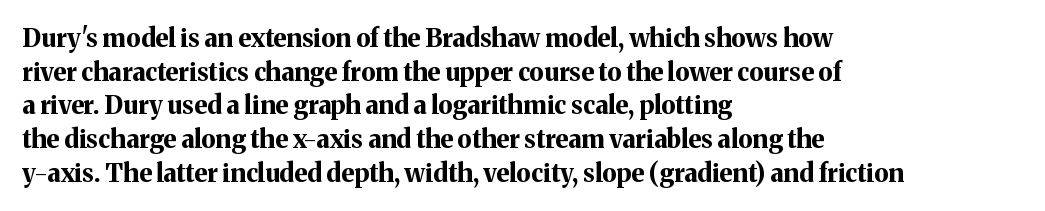
The image shows 25 px bold type, upright; set left-aligned, normal line spacing (1.35x), normal letter spacing, not underlined.
